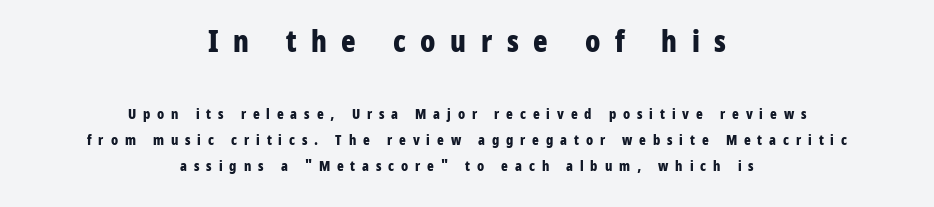
Q: Is the text bold? A: Yes.
Q: Is the text italic (slanted)? A: No, it is upright.
Q: Is the typeface a serif or a sans-serif typeface? A: Sans-serif.
Q: Is the text underlined? A: No.
Q: How is the paragraph aligned? A: Centered.
Q: Is the spacing between letters normal or unusually wide? A: Unusually wide.
Q: Which block of text is set in a larger size, the first (top) or the second (bottom)? A: The first (top) one.
Q: Width (condensed, normal, or wide)? A: Condensed.
Q: Stroke contrast? A: Low.
Q: x-height? A: Medium.
Q: Monospaced? A: No.
